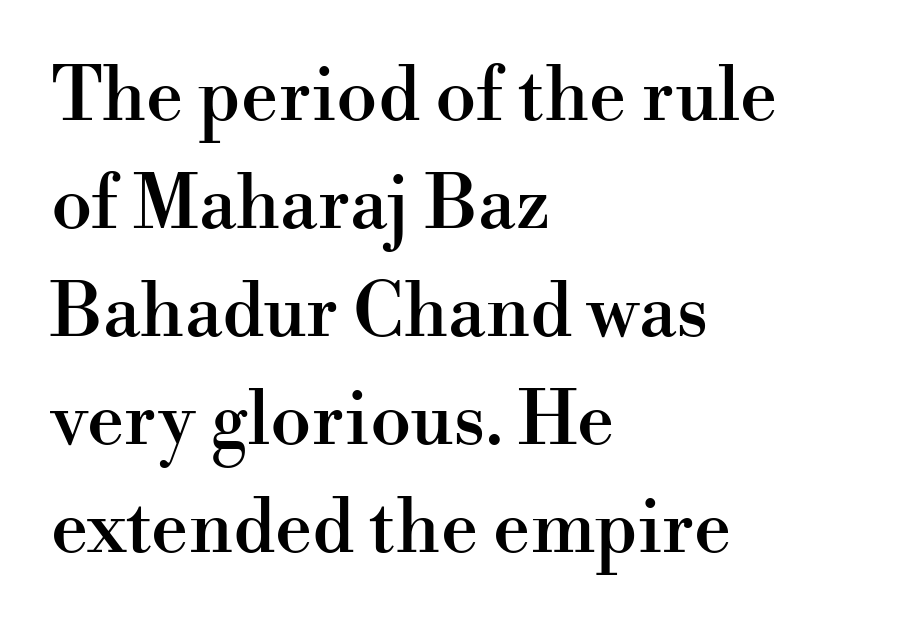
The image shows 74 px serif type, upright; set left-aligned, normal line spacing (1.46x), normal letter spacing, not underlined; high stroke contrast and a small x-height.
